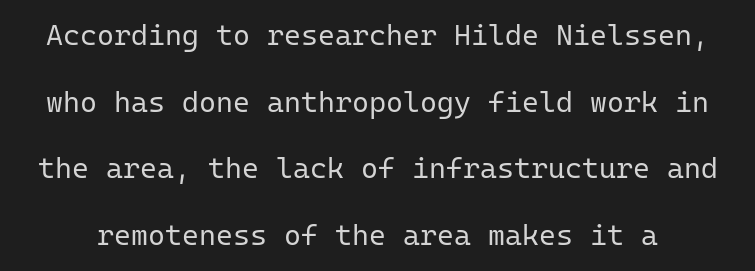
Q: Is the text bold? A: No.
Q: Is the text italic (slanted)? A: No, it is upright.
Q: Is the typeface a serif or a sans-serif typeface? A: Sans-serif.
Q: Is the text underlined? A: No.
Q: Is the spacing between letters normal or unusually wide? A: Normal.
Q: Is the spacing between lines tight, normal or loose? A: Loose.
Q: Width (condensed, normal, or wide)? A: Normal.
Q: Stroke contrast? A: Low.
Q: x-height? A: Medium.
Q: Monospaced? A: Yes.
